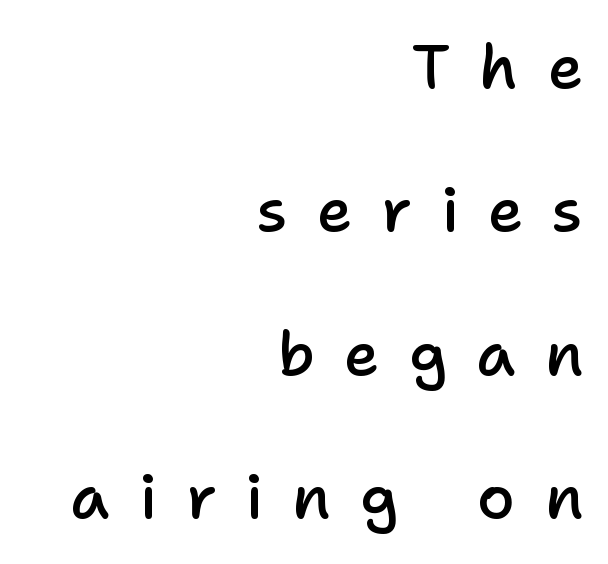
{"serif": "no", "italic": "no", "bold": "semi", "weight": "semibold", "width": "normal", "stroke_contrast": "low", "x_height": "medium", "monospaced": "no", "underline": "no", "align": "right", "line_spacing": "loose", "line_spacing_ratio": 2.35, "letter_spacing": "wide", "letter_spacing_em": 0.48, "glyph_px": 61}
